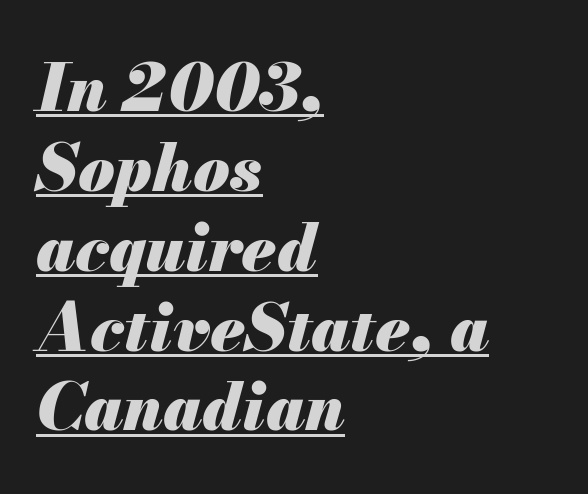
The image shows 66 px heavy type, italic (leaning right); set left-aligned, line spacing 1.21x, normal letter spacing, underlined; medium stroke contrast and a small x-height.
